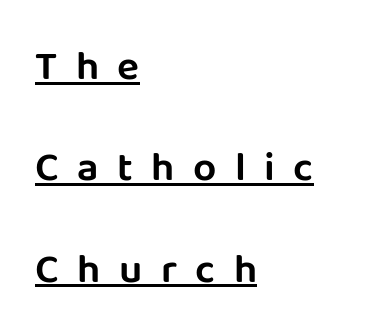
Q: Is the text italic (slanted)? A: No, it is upright.
Q: Is the typeface a serif or a sans-serif typeface? A: Sans-serif.
Q: Is the text underlined? A: Yes.
Q: How is the paragraph aligned? A: Left-aligned.
Q: Is the spacing between letters normal or unusually wide? A: Unusually wide.
Q: Is the spacing between lines tight, normal or loose? A: Loose.
Q: Width (condensed, normal, or wide)? A: Normal.
Q: Stroke contrast? A: Low.
Q: x-height? A: Large.
Q: Monospaced? A: No.
